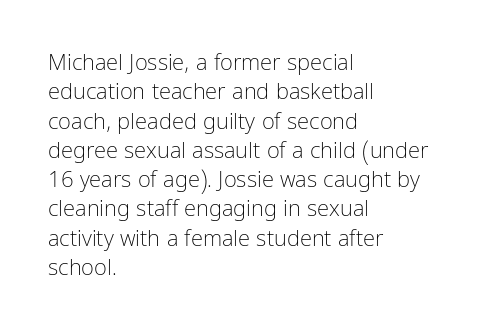
Q: Is the text bold? A: No.
Q: Is the text italic (slanted)? A: No, it is upright.
Q: Is the text underlined? A: No.
Q: How is the paragraph aligned? A: Left-aligned.
Q: Is the spacing between letters normal or unusually wide? A: Normal.
Q: Is the spacing between lines tight, normal or loose? A: Normal.
